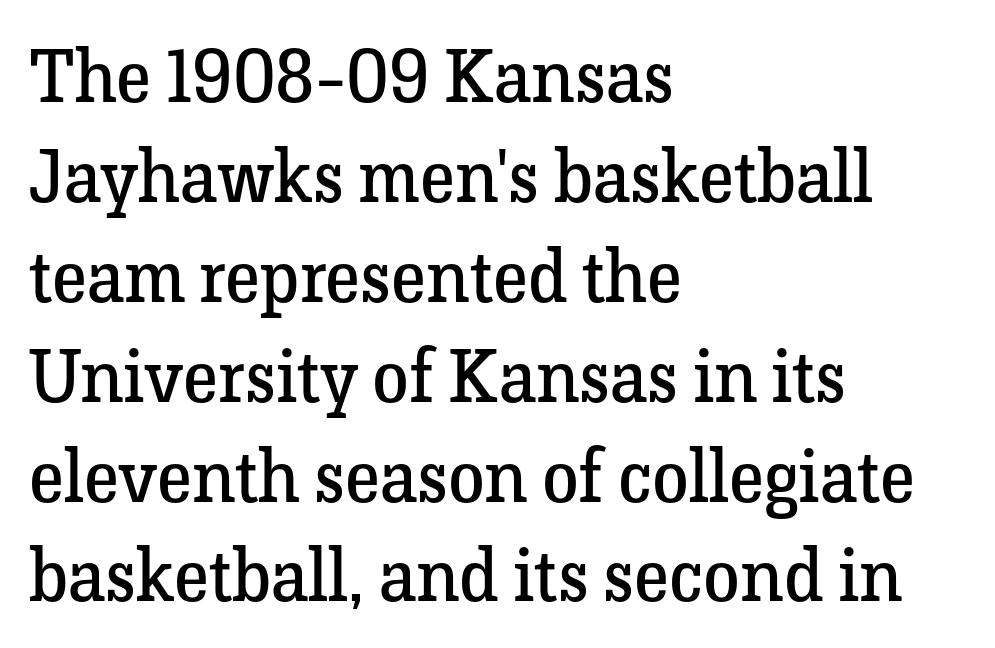
The lettering stays uniformly vertical, giving the passage a roman look. Letters have the restrained weight of plain body copy at most. In terms of leading, this rendering sits right in the middle. These lines are set flush left with a ragged right edge. You could call the tracking neutral — neither tight nor loose.
